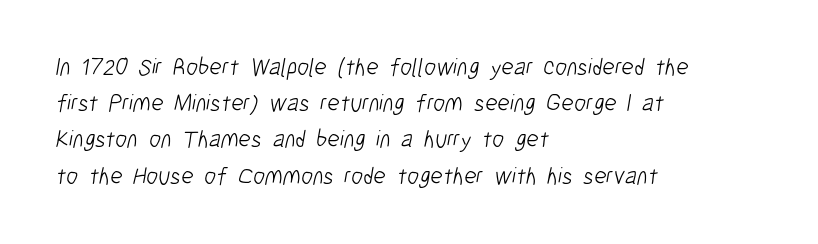
{"bold": "no", "underline": "no", "align": "left", "line_spacing": "normal", "line_spacing_ratio": 1.51, "letter_spacing": "normal", "letter_spacing_em": 0.0, "glyph_px": 24}
